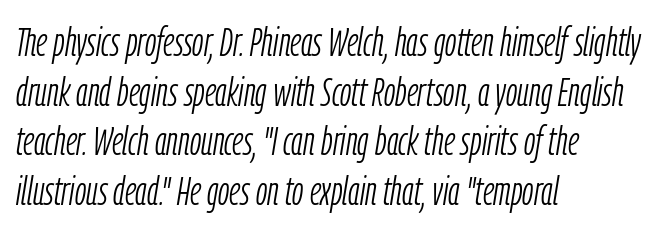
The image shows 41 px light, condensed type, italic (leaning right); set left-aligned, line spacing 1.21x, normal letter spacing, not underlined; low stroke contrast and a medium x-height.
